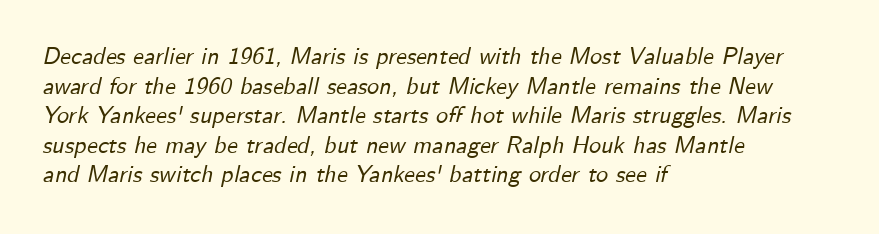
{"italic": "yes", "lean": "right", "slant_degrees": 12, "underline": "no", "align": "left", "line_spacing_ratio": 1.23, "letter_spacing": "normal", "letter_spacing_em": 0.0, "glyph_px": 24}
